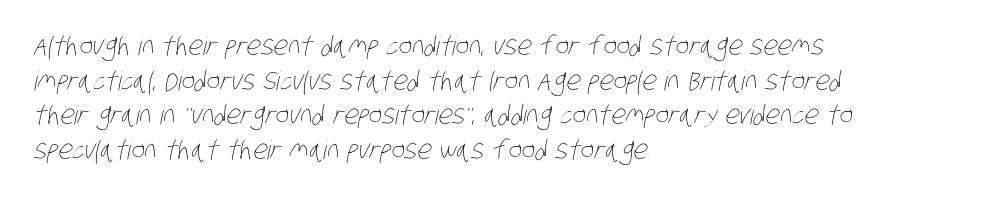
Q: Is the text bold? A: No.
Q: Is the text underlined? A: No.
Q: How is the paragraph aligned? A: Left-aligned.
Q: Is the spacing between letters normal or unusually wide? A: Normal.
Q: Is the spacing between lines tight, normal or loose? A: Normal.
